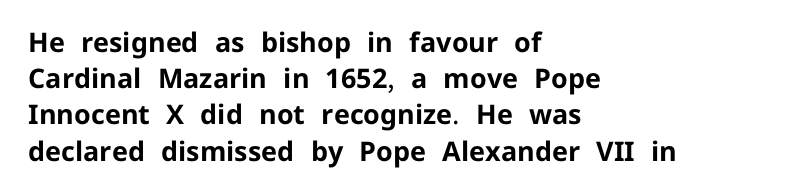
{"italic": "no", "bold": "yes", "underline": "no", "align": "left", "line_spacing": "normal", "line_spacing_ratio": 1.34, "letter_spacing": "normal", "letter_spacing_em": 0.0, "glyph_px": 27}
